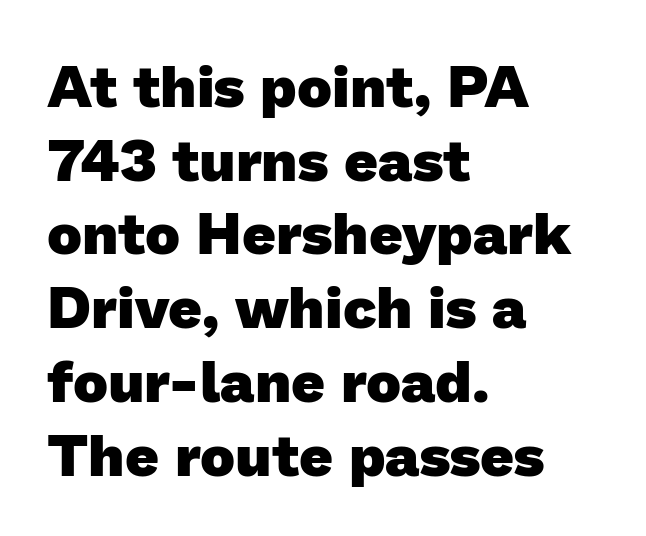
The image shows 59 px heavy sans-serif type; set left-aligned, normal line spacing (1.25x), normal letter spacing, not underlined; low stroke contrast and a medium x-height.
